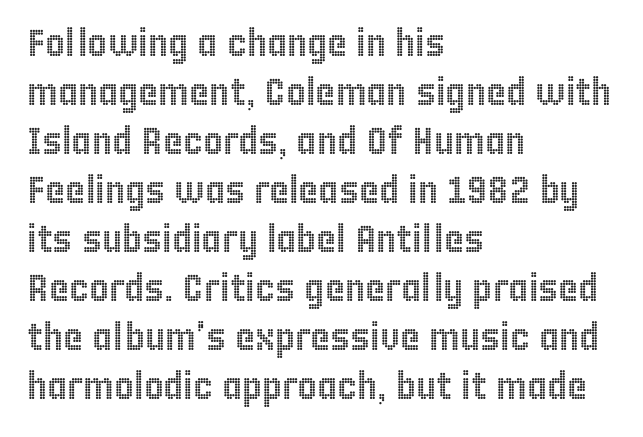
A classic flush-left, rag-right setting is used for this passage. Italic? Not at all — the glyphs are vertical. This rendering leaves character spacing at its baseline value. This block has exactly the height ordinary leading produces. Note the varied advance widths — an 'i' is clearly narrower than an 'm'. The gap between lines stays unmarked.
